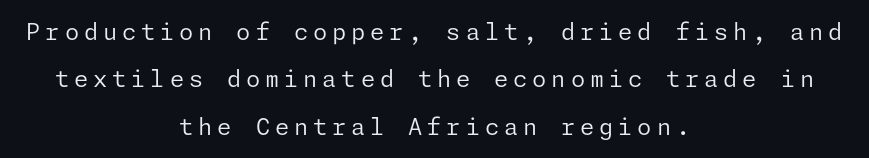
Students, observe: this is what heavily led, spacious text looks like. No italicization has been applied; the sample stays upright. Bare-footed words on every line. A centered setting, common on invitations and titles, is used for this passage. These lines have a slow, spaced-out rhythm from letter to letter.
